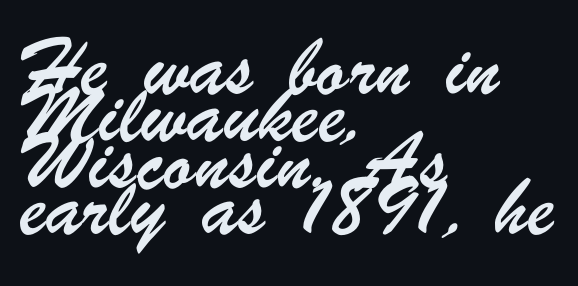
{"serif": "no", "width": "condensed", "stroke_contrast": "low", "x_height": "small", "monospaced": "no", "underline": "no", "align": "left", "line_spacing": "normal", "line_spacing_ratio": 1.3, "letter_spacing": "normal", "letter_spacing_em": 0.0, "glyph_px": 36}
